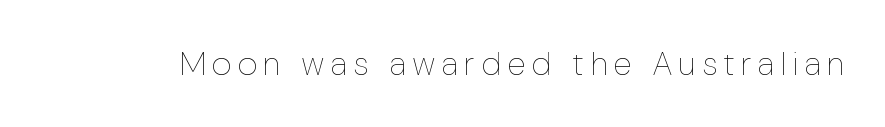
The image shows 34 px thin, condensed type, upright; set unusually wide letter spacing (+0.22 em), not underlined; low stroke contrast and a medium x-height.
